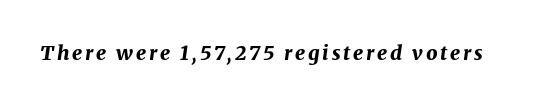
The image shows 20 px bold type, italic (leaning right); set not underlined.
